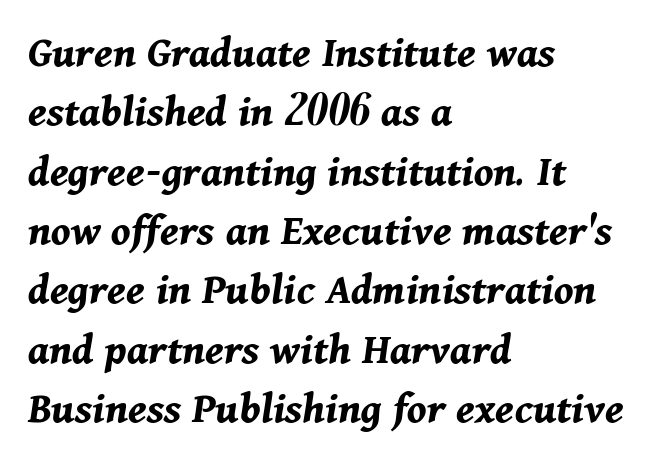
The image shows 46 px bold type, italic (leaning right); set left-aligned, normal line spacing (1.29x), normal letter spacing, not underlined; medium stroke contrast and a medium x-height.
